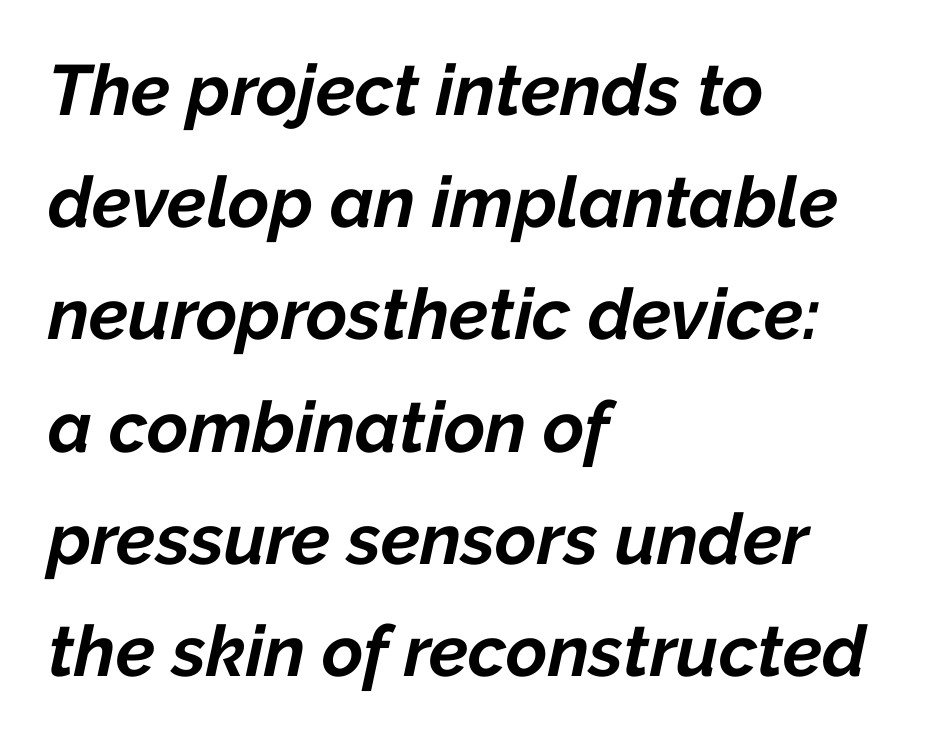
{"italic": "yes", "lean": "right", "slant_degrees": 12, "bold": "yes", "weight": "bold", "width": "normal", "stroke_contrast": "low", "x_height": "medium", "monospaced": "no", "underline": "no", "align": "left", "line_spacing": "normal", "line_spacing_ratio": 1.58, "letter_spacing": "normal", "letter_spacing_em": 0.0, "glyph_px": 71}
